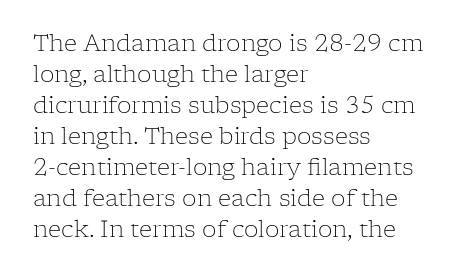
{"italic": "no", "bold": "no", "underline": "no", "align": "left", "line_spacing": "normal", "line_spacing_ratio": 1.35, "letter_spacing": "normal", "letter_spacing_em": 0.0, "glyph_px": 23}
